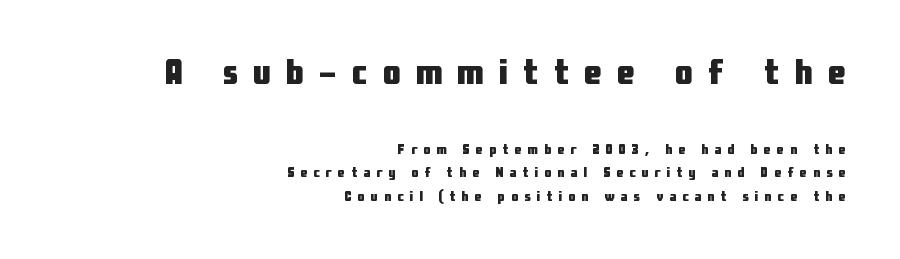
The image shows 35 px heavy, condensed sans-serif type, upright; set right-aligned, normal line spacing (1.68x), unusually wide letter spacing (+0.44 em), not underlined; the first (top) block is 2.5x larger; low stroke contrast and a medium x-height.
